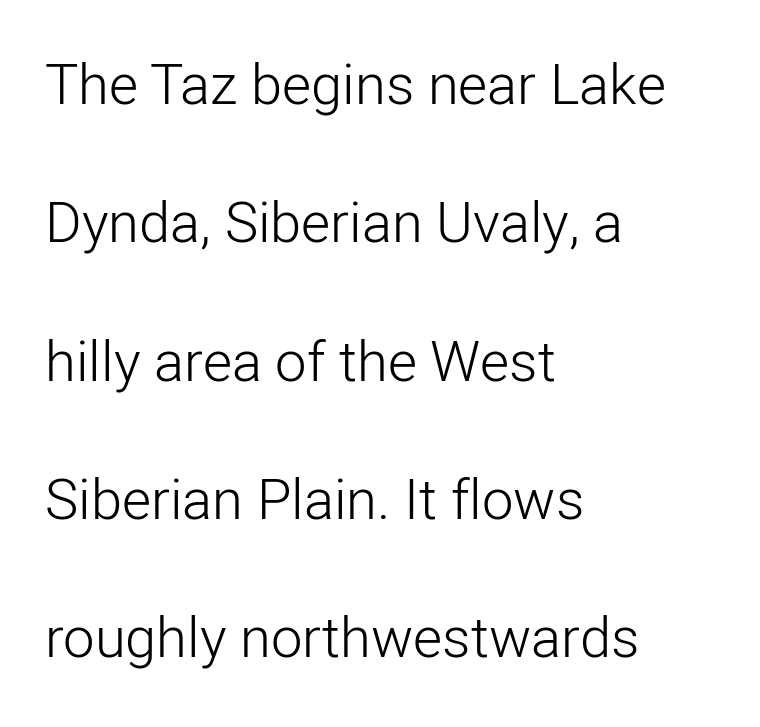
{"serif": "no", "italic": "no", "bold": "no", "weight": "light", "width": "normal", "stroke_contrast": "low", "x_height": "medium", "monospaced": "no", "underline": "no", "align": "left", "line_spacing": "loose", "line_spacing_ratio": 2.47, "letter_spacing": "normal", "letter_spacing_em": 0.0, "glyph_px": 56}
